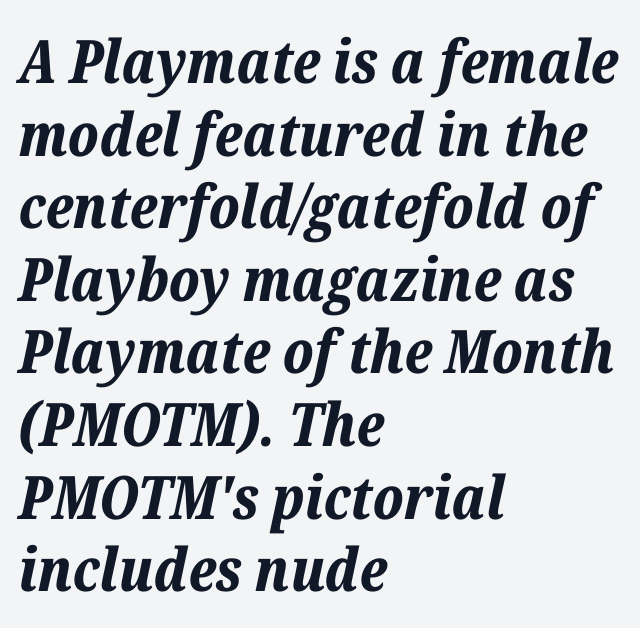
Q: Is the text bold? A: Yes.
Q: Is the text italic (slanted)? A: Yes, it leans right by about 12 degrees.
Q: Is the text underlined? A: No.
Q: How is the paragraph aligned? A: Left-aligned.
Q: Is the spacing between letters normal or unusually wide? A: Normal.
Q: Width (condensed, normal, or wide)? A: Normal.
Q: Stroke contrast? A: Low.
Q: x-height? A: Medium.
Q: Monospaced? A: No.
